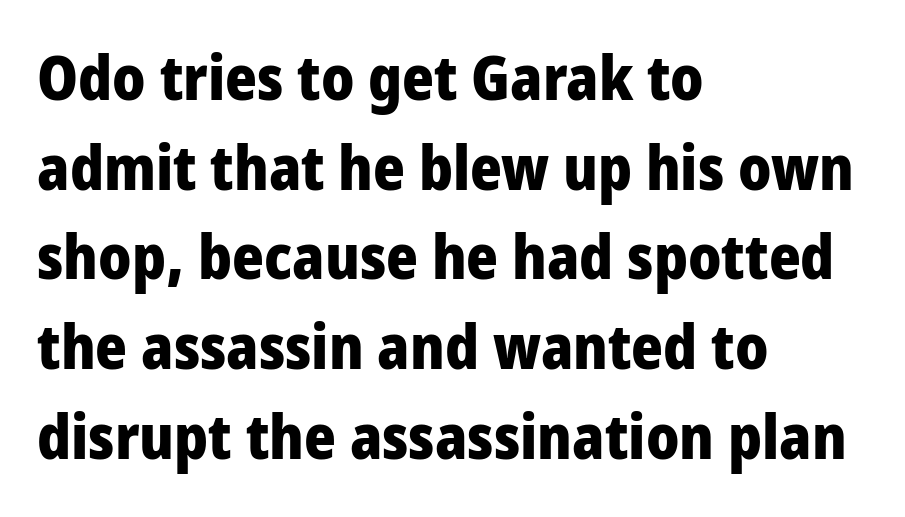
The type family on display is of the sans-serif kind. These lines were composed using upright roman letters. Caption: multi-line text, flush left, ragged right. The passage shown is not underscored anywhere. Observe the ordinary spacing: letters are neighbours, not strangers. Quick note: interline space is typical.
